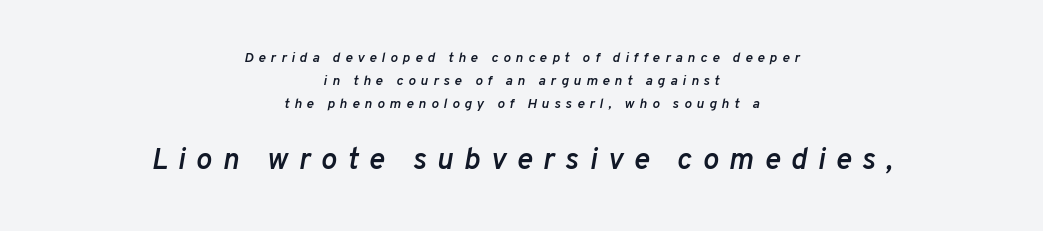
{"italic": "yes", "lean": "right", "slant_degrees": 10, "bold": "semi", "weight": "semibold", "width": "normal", "stroke_contrast": "low", "x_height": "medium", "monospaced": "no", "underline": "no", "align": "center", "line_spacing": "normal", "line_spacing_ratio": 1.65, "letter_spacing": "wide", "letter_spacing_em": 0.35, "larger_block": "second", "size_ratio": 2.14, "glyph_px": 30}
